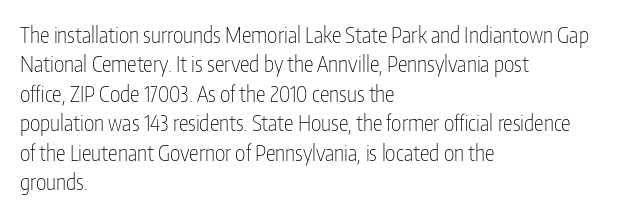
The image shows 22 px text type, upright; set left-aligned, normal line spacing (1.34x), normal letter spacing, not underlined.
